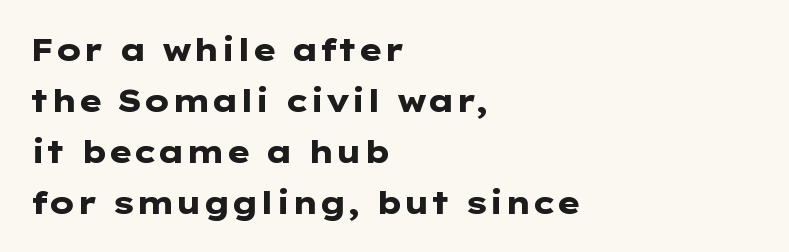
Only glyphs here, with clear space below each row. Each letter's strokes conclude bluntly, with no projecting serifs. Casual observation: everything's shoved over to the left. Is there any slant? The stems are plumb.
